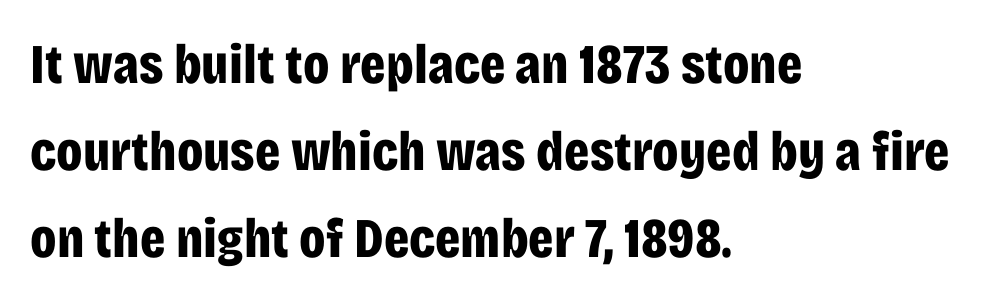
The image shows 56 px bold, condensed sans-serif type, upright; set left-aligned, normal line spacing (1.55x), normal letter spacing, not underlined; low stroke contrast and a large x-height.
